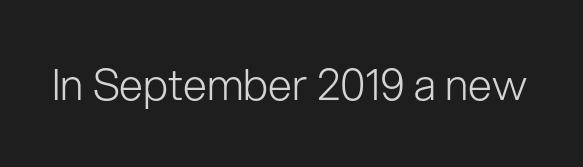
The image shows 43 px light sans-serif type, upright; set normal letter spacing, not underlined; low stroke contrast and a medium x-height.
